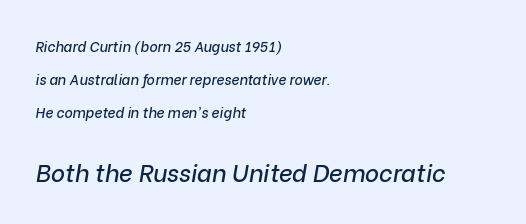
Q: Is the text italic (slanted)? A: Yes, it leans right by about 9 degrees.
Q: Is the text underlined? A: No.
Q: How is the paragraph aligned? A: Left-aligned.
Q: Is the spacing between letters normal or unusually wide? A: Normal.
Q: Is the spacing between lines tight, normal or loose? A: Loose.
Q: Which block of text is set in a larger size, the first (top) or the second (bottom)? A: The second (bottom) one.
